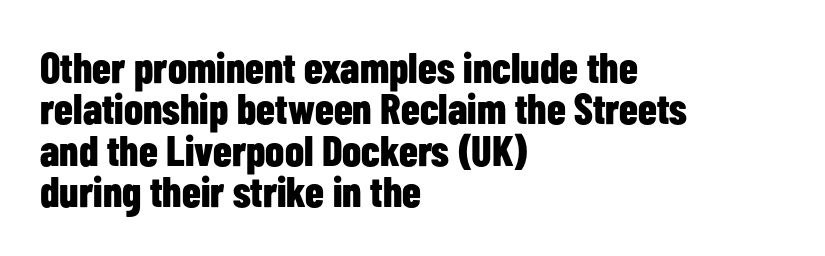
The image shows 43 px bold, condensed sans-serif type, upright; set left-aligned, tight line spacing (0.96x), normal letter spacing, not underlined; low stroke contrast and a medium x-height.
